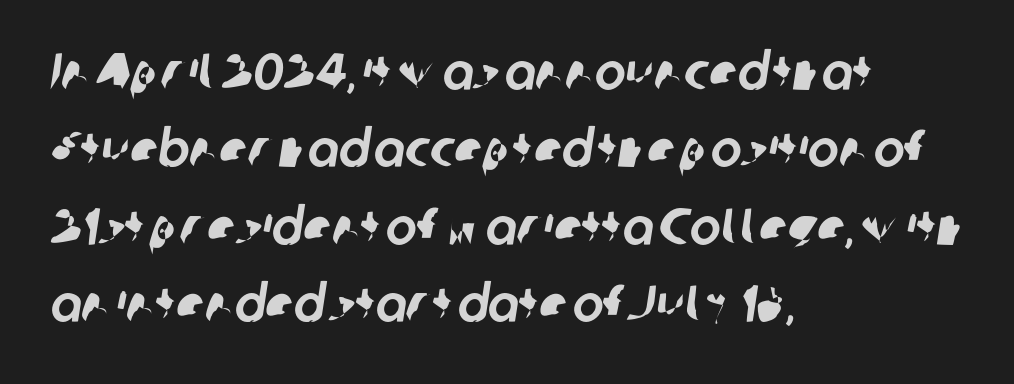
{"serif": "no", "width": "normal", "stroke_contrast": "low", "x_height": "medium", "monospaced": "no", "underline": "no", "align": "left", "line_spacing": "normal", "line_spacing_ratio": 1.49, "letter_spacing": "normal", "letter_spacing_em": 0.0, "glyph_px": 52}
